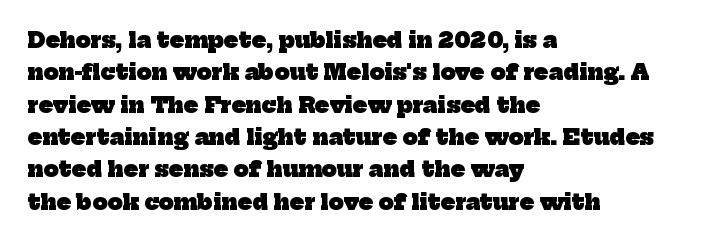
The passage shown stacks its lines at a standard gap. The line texture is even and compact thanks to regular tracking. The lines are quadded left. In terms of weight, the rendering is a true, heavy bold. The foot of each line stays bare and open.
